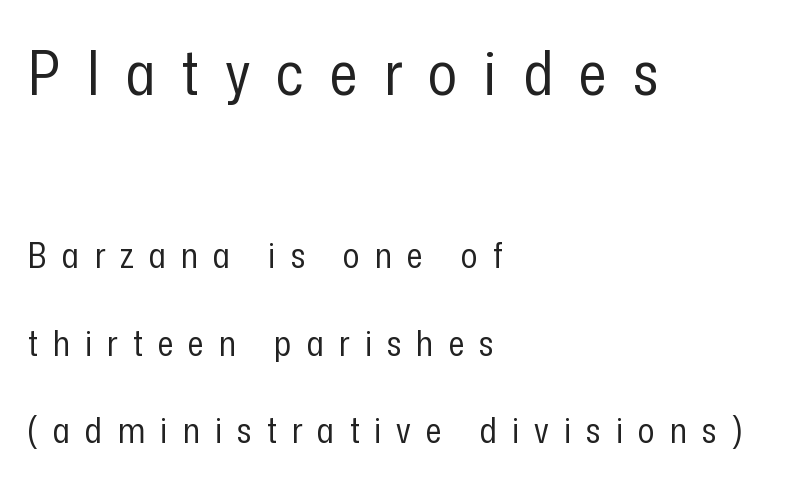
Students, observe: this is what heavily led, spacious text looks like. Underline: absent. The passage shown has open, widely tracked lettering throughout. Each letter keeps its own natural width here, so spacing adapts to shape.
